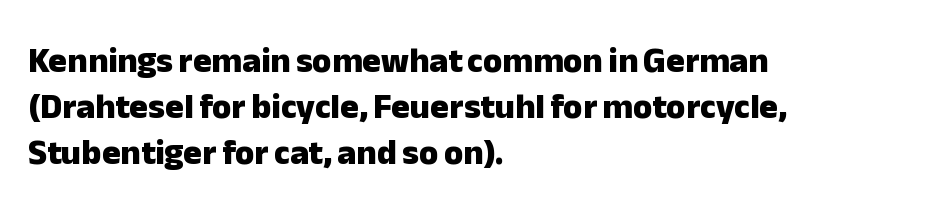
{"serif": "no", "italic": "no", "bold": "yes", "weight": "heavy", "width": "normal", "stroke_contrast": "low", "x_height": "medium", "monospaced": "no", "underline": "no", "align": "left", "line_spacing": "normal", "line_spacing_ratio": 1.31, "letter_spacing": "normal", "letter_spacing_em": 0.0, "glyph_px": 35}
